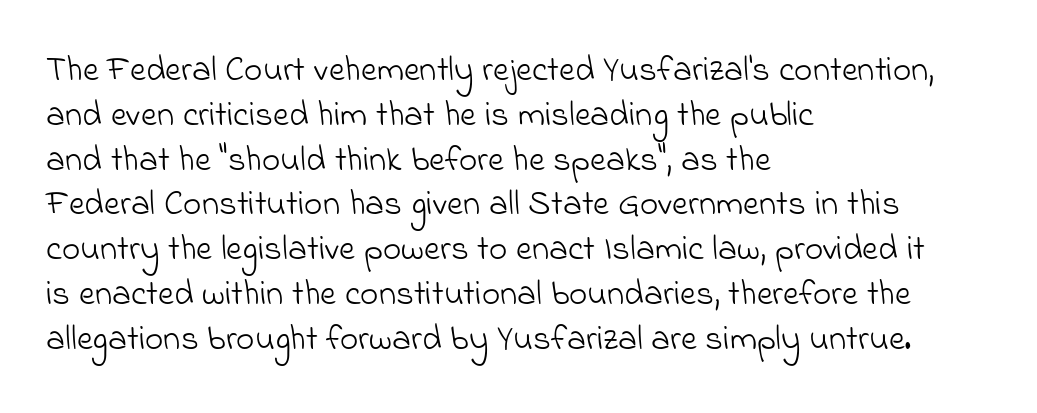
Underline: absent. Counters stay open thanks to moderate or lighter strokes. The rendering uses natural spacing where letterforms have individual widths. Inter-character spacing is left at the font's built-in metrics.
